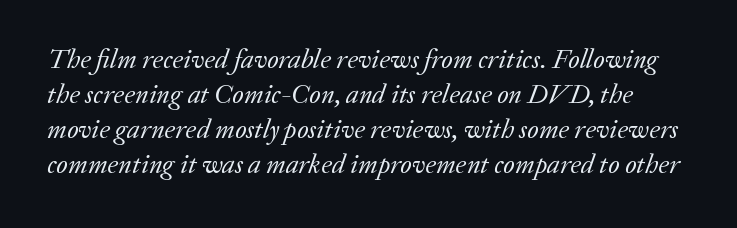
Q: Is the text bold? A: No.
Q: Is the text italic (slanted)? A: Yes, it leans right by about 20 degrees.
Q: Is the text underlined? A: No.
Q: Is the spacing between letters normal or unusually wide? A: Normal.
Q: Is the spacing between lines tight, normal or loose? A: Normal.
